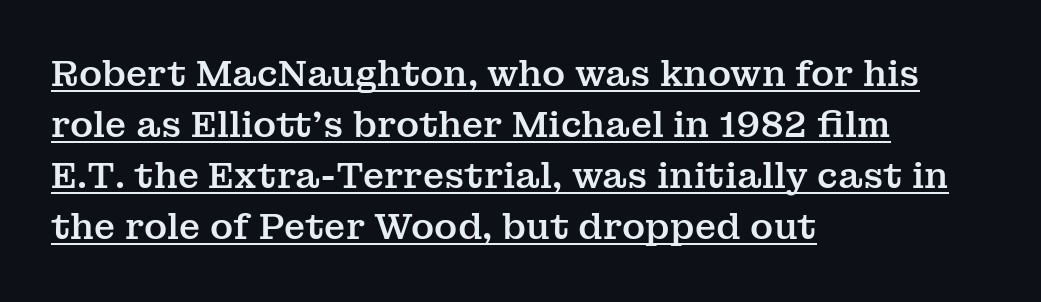
{"serif": "yes", "italic": "no", "width": "normal", "stroke_contrast": "medium", "x_height": "medium", "monospaced": "no", "underline": "yes", "align": "left", "line_spacing": "normal", "line_spacing_ratio": 1.46, "letter_spacing": "normal", "letter_spacing_em": 0.0, "glyph_px": 35}
